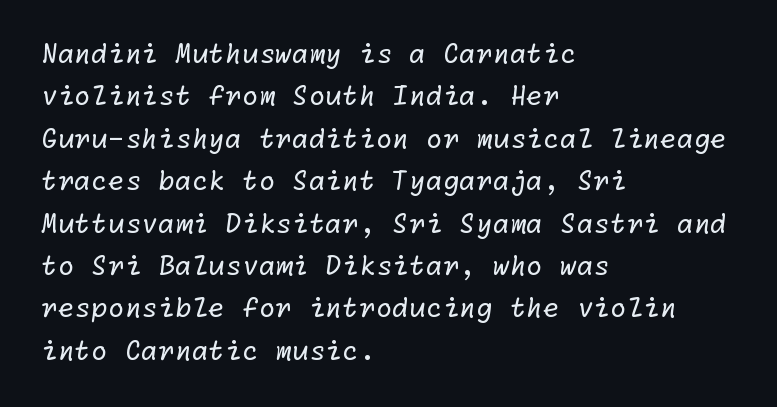
Q: Is the text bold? A: No.
Q: Is the text underlined? A: No.
Q: How is the paragraph aligned? A: Left-aligned.
Q: Is the spacing between letters normal or unusually wide? A: Normal.
Q: Is the spacing between lines tight, normal or loose? A: Normal.
